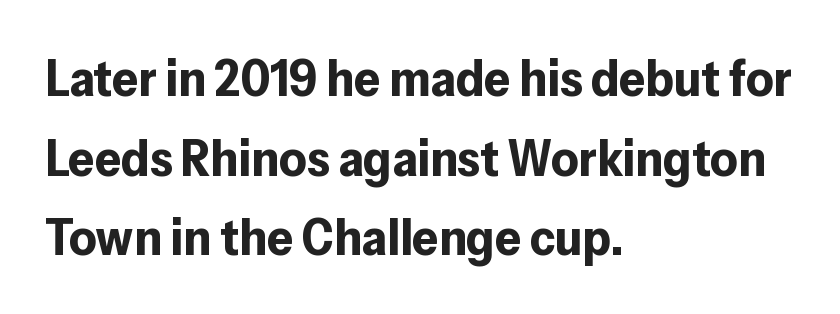
Q: Is the text bold? A: Yes.
Q: Is the text italic (slanted)? A: No, it is upright.
Q: Is the typeface a serif or a sans-serif typeface? A: Sans-serif.
Q: Is the text underlined? A: No.
Q: How is the paragraph aligned? A: Left-aligned.
Q: Is the spacing between letters normal or unusually wide? A: Normal.
Q: Is the spacing between lines tight, normal or loose? A: Normal.
Q: Width (condensed, normal, or wide)? A: Normal.
Q: Stroke contrast? A: Low.
Q: x-height? A: Medium.
Q: Monospaced? A: No.
